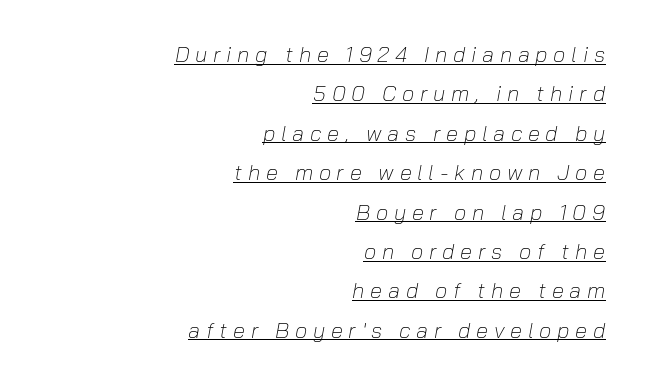
The image shows 22 px text type, italic (leaning right); set right-aligned, line spacing 1.79x, unusually wide letter spacing (+0.26 em), underlined.
